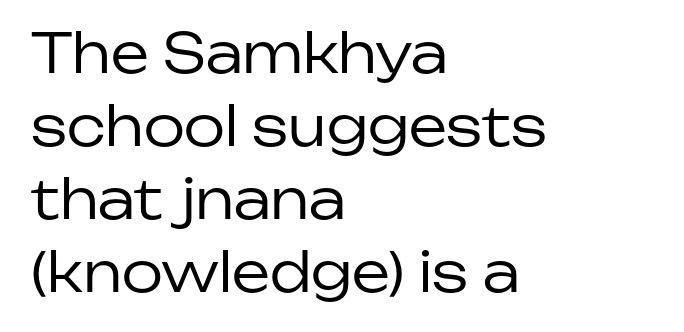
Q: Is the text bold? A: No.
Q: Is the text italic (slanted)? A: No, it is upright.
Q: Is the typeface a serif or a sans-serif typeface? A: Sans-serif.
Q: Is the text underlined? A: No.
Q: How is the paragraph aligned? A: Left-aligned.
Q: Is the spacing between letters normal or unusually wide? A: Normal.
Q: Is the spacing between lines tight, normal or loose? A: Normal.
Q: Width (condensed, normal, or wide)? A: Normal.
Q: Stroke contrast? A: Low.
Q: x-height? A: Medium.
Q: Monospaced? A: No.
